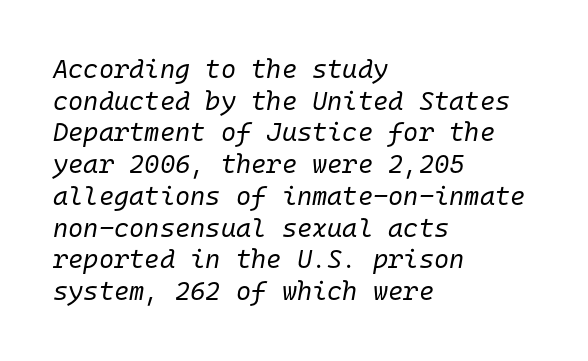
The image shows 26 px text type, italic (leaning right); set left-aligned, line spacing 1.22x, normal letter spacing, not underlined.
